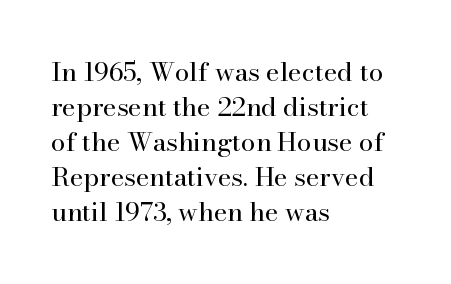
{"italic": "no", "bold": "no", "underline": "no", "align": "left", "line_spacing": "normal", "line_spacing_ratio": 1.35, "letter_spacing": "normal", "letter_spacing_em": 0.0, "glyph_px": 26}
